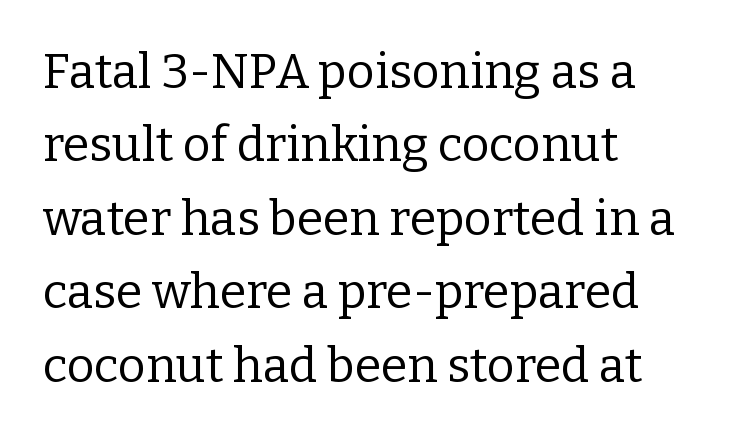
The image shows 48 px regular-weight serif type, upright; set left-aligned, normal line spacing (1.53x), normal letter spacing, not underlined; low stroke contrast and a medium x-height.
